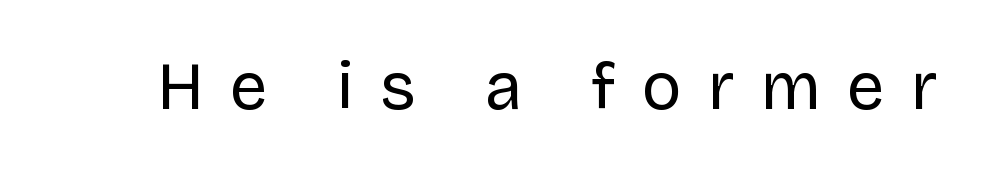
The image shows 67 px regular-weight sans-serif type, upright; set unusually wide letter spacing (+0.39 em), not underlined; low stroke contrast and a large x-height.
